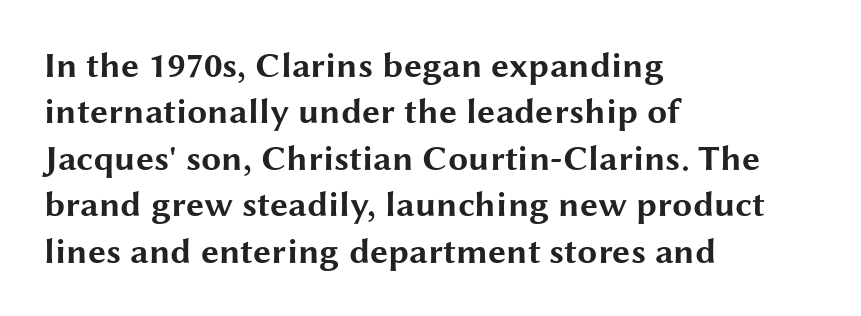
{"serif": "no", "italic": "no", "bold": "yes", "weight": "bold", "width": "wide", "stroke_contrast": "medium", "x_height": "medium", "monospaced": "no", "underline": "no", "align": "left", "line_spacing": "normal", "line_spacing_ratio": 1.29, "letter_spacing": "normal", "letter_spacing_em": 0.0, "glyph_px": 36}
